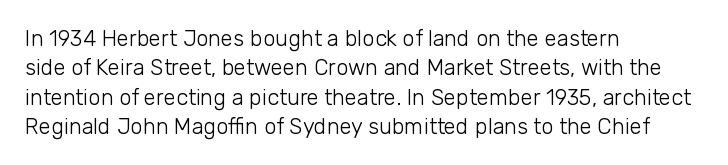
The image shows 22 px text type, upright; set left-aligned, normal line spacing (1.33x), normal letter spacing, not underlined.
